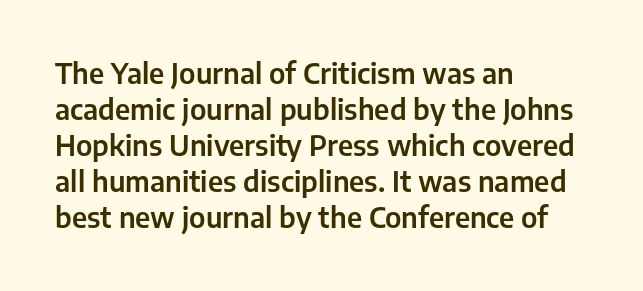
The image shows 28 px sans-serif type, upright; set left-aligned, normal line spacing (1.29x), normal letter spacing, not underlined; low stroke contrast and a medium x-height.
